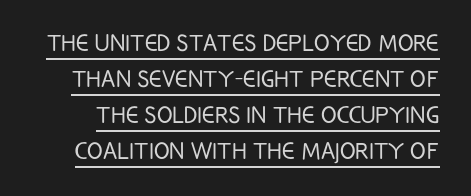
The image shows 29 px light, condensed sans-serif type, upright; set line spacing 1.24x, normal letter spacing, underlined; low stroke contrast and a large x-height.
